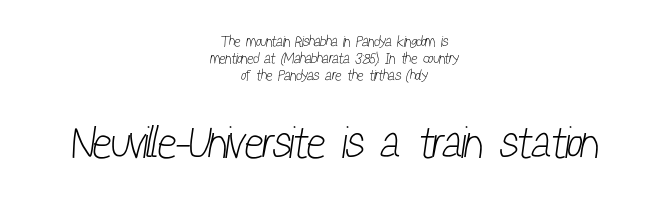
Teacher's note: observe the equal gaps on both sides — that is centered alignment. Weight: not bold — regular or lighter. These lines huddle together more closely than default settings would place them. Does extra space separate the letters? No, they use regular spacing. Lines of text with bare space underneath. Do the characters align in a grid? No, the font is proportional.
